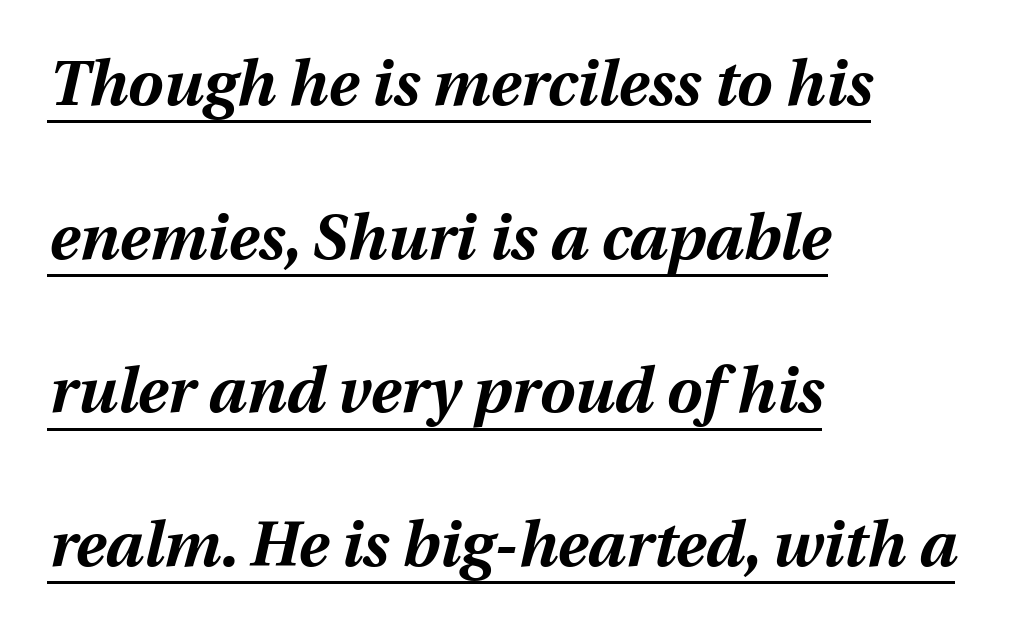
{"italic": "yes", "lean": "right", "slant_degrees": 12, "bold": "yes", "weight": "bold", "width": "normal", "stroke_contrast": "medium", "x_height": "medium", "monospaced": "no", "underline": "yes", "align": "left", "line_spacing": "loose", "line_spacing_ratio": 2.44, "letter_spacing": "normal", "letter_spacing_em": 0.0, "glyph_px": 63}
